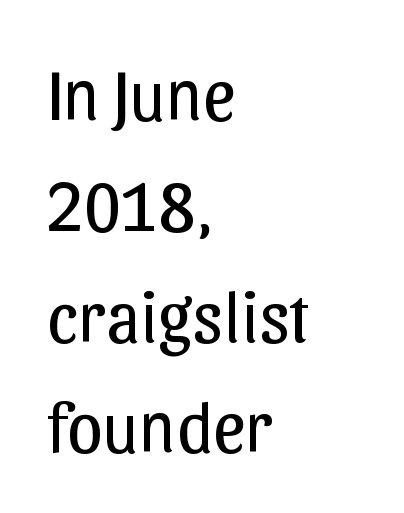
Q: Is the text bold? A: No.
Q: Is the text italic (slanted)? A: No, it is upright.
Q: Is the typeface a serif or a sans-serif typeface? A: Sans-serif.
Q: Is the text underlined? A: No.
Q: How is the paragraph aligned? A: Left-aligned.
Q: Is the spacing between letters normal or unusually wide? A: Normal.
Q: Is the spacing between lines tight, normal or loose? A: Normal.
Q: Width (condensed, normal, or wide)? A: Normal.
Q: Stroke contrast? A: Low.
Q: x-height? A: Medium.
Q: Monospaced? A: No.
